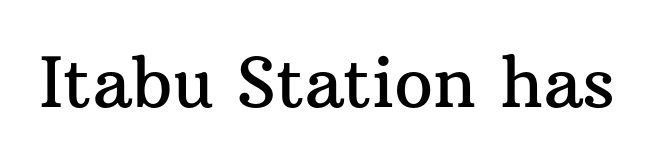
Q: Is the text italic (slanted)? A: No, it is upright.
Q: Is the typeface a serif or a sans-serif typeface? A: Serif.
Q: Is the text underlined? A: No.
Q: Is the spacing between letters normal or unusually wide? A: Normal.
Q: Width (condensed, normal, or wide)? A: Normal.
Q: Stroke contrast? A: Medium.
Q: x-height? A: Medium.
Q: Monospaced? A: No.
